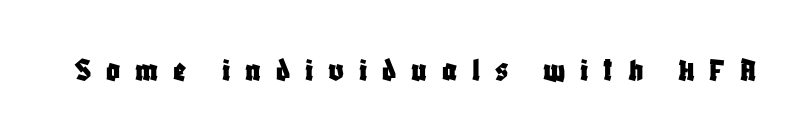
In terms of posture, this sample is upright. The baseline area is clear. The face used here is proportionally spaced, like ordinary book or web type. The text was rendered using a sans face with plain stroke endings. How are the letters spaced? Widely, with obvious added tracking.
